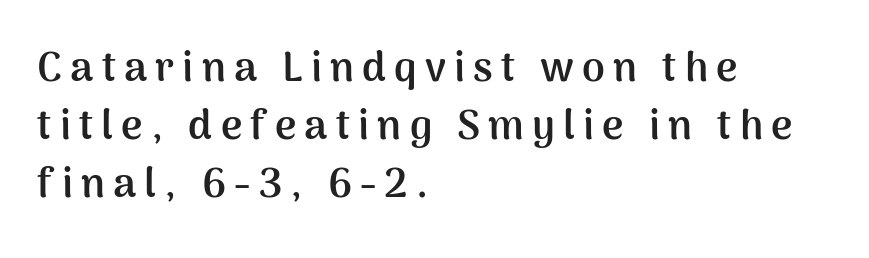
The image shows 41 px semibold sans-serif type, upright; set left-aligned, normal line spacing (1.42x), unusually wide letter spacing (+0.2 em), not underlined; medium stroke contrast and a medium x-height.
